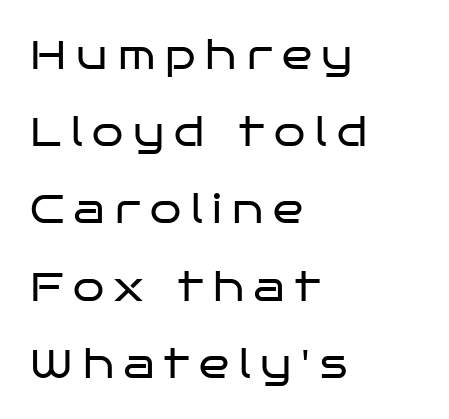
The image shows 40 px regular-weight, wide sans-serif type, upright; set left-aligned, loose line spacing (1.93x), unusually wide letter spacing (+0.25 em), not underlined; low stroke contrast and a large x-height.
